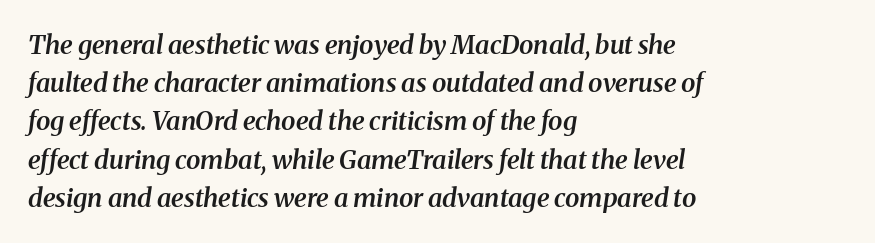
The image shows 26 px text type, italic (leaning right); set left-aligned, normal line spacing (1.47x), normal letter spacing, not underlined.
